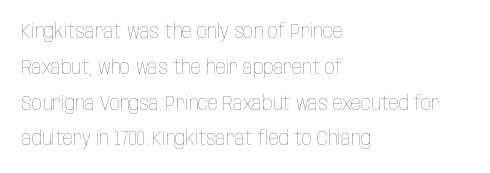
Heaviness? Minimal to ordinary, like unemphasized prose. These lines are set flush left with a ragged right edge. The type is set solid horizontally, with unmodified tracking. Lines of text with bare space underneath.
